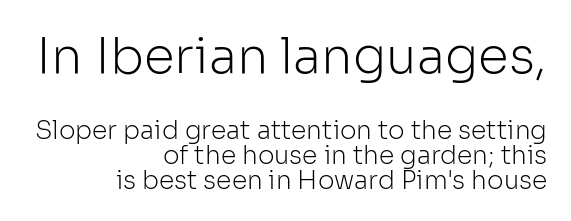
Every row of glyphs terminates at an identical x-position on the right. Standard letterfit; no display-style spreading of the glyphs. I'd call this a sans setting — the letters go barefoot. The typesetting does not lean heavy: it is not bold. Think of a printed novel: that variable character pitch is what you see here.
